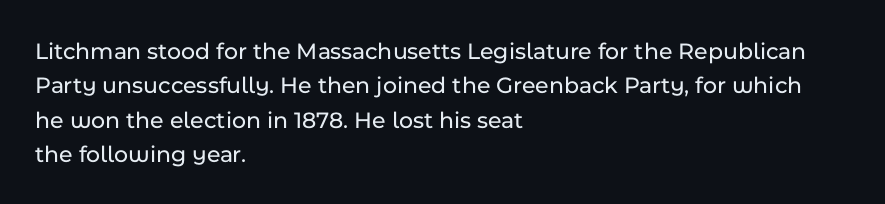
The rows are spaced the way most documents space them. Italic: no, the glyphs are upright roman. Reading down the block, your eye returns to a fixed left position each line. The words here are not underlined. Nothing unusual about the tracking: characters are spaced as the font intends.
